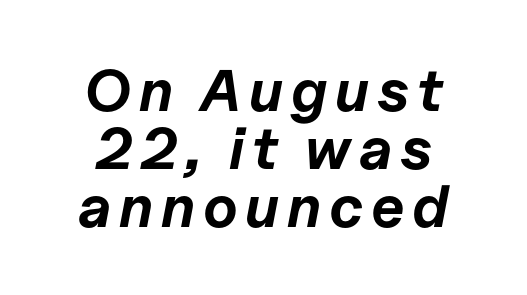
The image shows 59 px bold type, italic (leaning right); set tight line spacing (0.98x), not underlined; low stroke contrast and a medium x-height.
